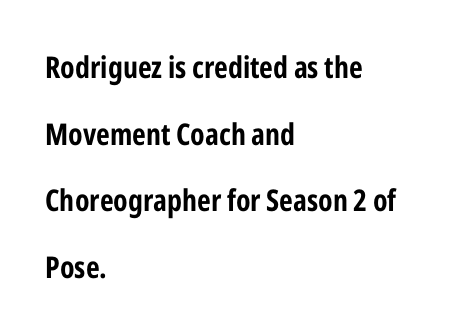
Q: Is the text bold? A: Yes.
Q: Is the text italic (slanted)? A: No, it is upright.
Q: Is the typeface a serif or a sans-serif typeface? A: Sans-serif.
Q: Is the text underlined? A: No.
Q: How is the paragraph aligned? A: Left-aligned.
Q: Is the spacing between letters normal or unusually wide? A: Normal.
Q: Is the spacing between lines tight, normal or loose? A: Loose.
Q: Width (condensed, normal, or wide)? A: Condensed.
Q: Stroke contrast? A: Low.
Q: x-height? A: Medium.
Q: Monospaced? A: No.
